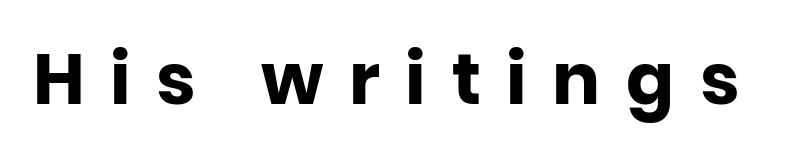
Tracking here is generous; glyphs stand well apart from one another. The passage shown is emphatically bold. The face used here is proportionally spaced, like ordinary book or web type. Type style note: lacks serifs.
